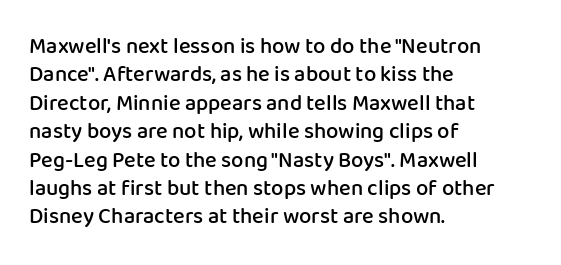
Q: Is the text bold? A: Semi-bold.
Q: Is the text italic (slanted)? A: No, it is upright.
Q: Is the text underlined? A: No.
Q: How is the paragraph aligned? A: Left-aligned.
Q: Is the spacing between letters normal or unusually wide? A: Normal.
Q: Is the spacing between lines tight, normal or loose? A: Normal.
